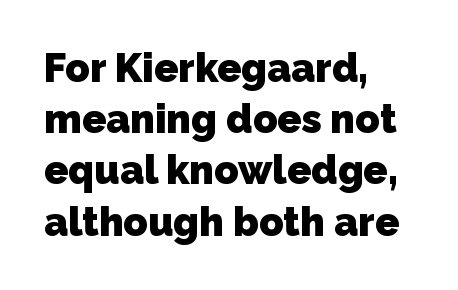
{"serif": "no", "bold": "yes", "weight": "heavy", "width": "normal", "stroke_contrast": "low", "x_height": "medium", "monospaced": "no", "underline": "no", "align": "left", "line_spacing": "normal", "line_spacing_ratio": 1.28, "letter_spacing": "normal", "letter_spacing_em": 0.0, "glyph_px": 40}
